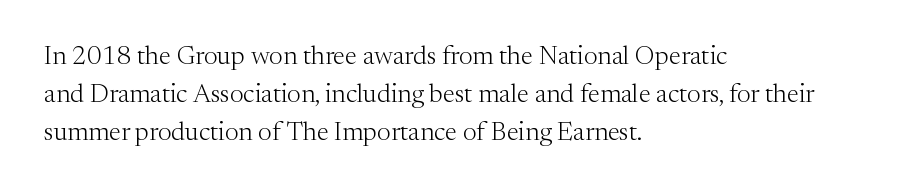
The image shows 26 px text type, upright; set left-aligned, normal line spacing (1.46x), normal letter spacing, not underlined.
